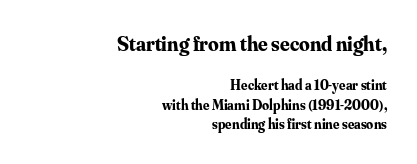
The face used here has the dense, thick strokes of a bold. If you drew a ruler down the right edge, every line would touch it. The designer gave the opening block more size than the closing block. Short note: letters normally spaced. Check under the words: just untouched page. Italic? Not at all — the glyphs are vertical.
